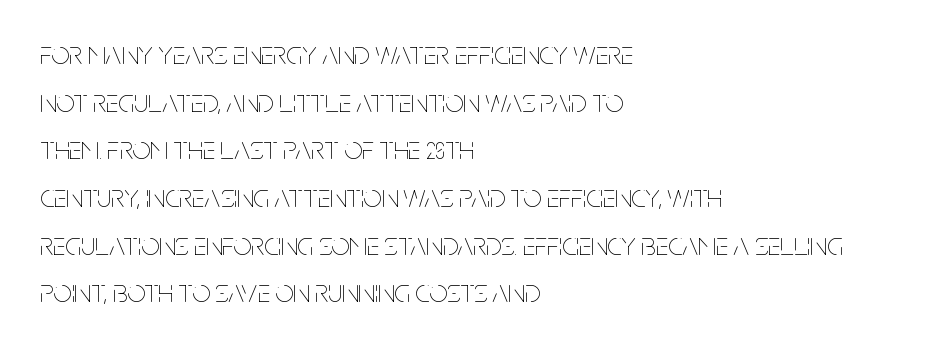
The image shows 32 px thin, condensed type, upright; set left-aligned, normal line spacing (1.49x), normal letter spacing, not underlined; low stroke contrast and a large x-height.
